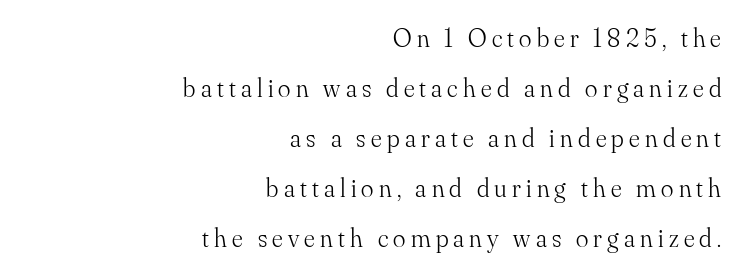
Q: Is the text bold? A: No.
Q: Is the text italic (slanted)? A: No, it is upright.
Q: Is the text underlined? A: No.
Q: How is the paragraph aligned? A: Right-aligned.
Q: Is the spacing between letters normal or unusually wide? A: Unusually wide.
Q: Is the spacing between lines tight, normal or loose? A: Loose.
